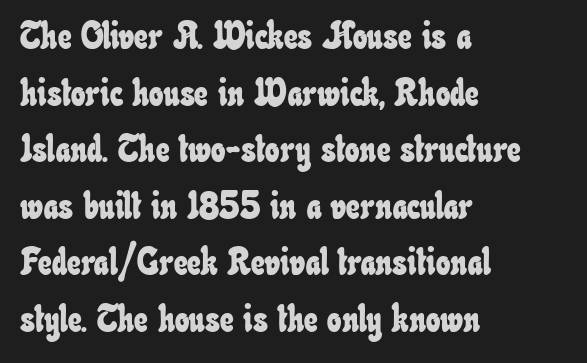
{"width": "condensed", "stroke_contrast": "low", "x_height": "small", "monospaced": "no", "underline": "no", "align": "left", "line_spacing": "normal", "line_spacing_ratio": 1.49, "letter_spacing": "normal", "letter_spacing_em": 0.0, "glyph_px": 38}
